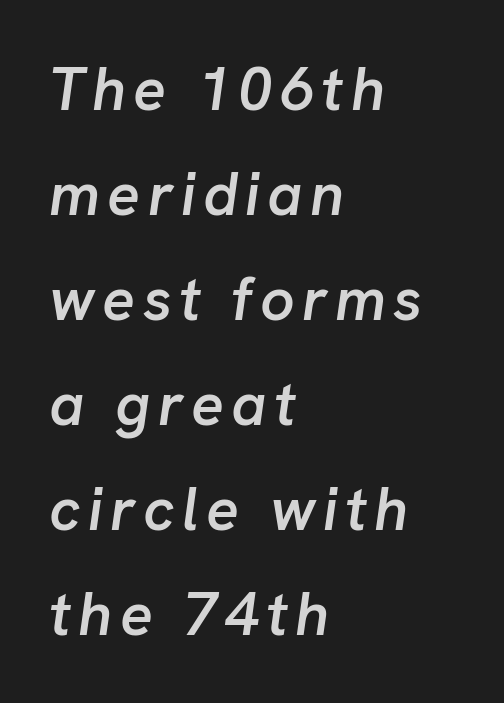
{"italic": "yes", "lean": "right", "slant_degrees": 8, "bold": "semi", "weight": "semibold", "width": "normal", "stroke_contrast": "low", "x_height": "medium", "monospaced": "no", "underline": "no", "align": "left", "line_spacing_ratio": 1.72, "glyph_px": 61}
